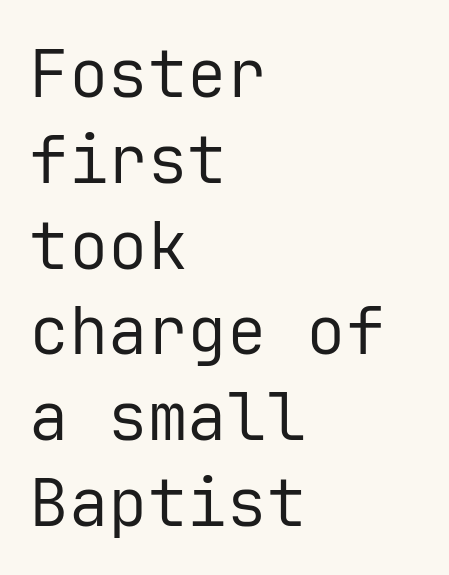
{"serif": "no", "italic": "no", "bold": "no", "weight": "regular", "width": "normal", "stroke_contrast": "low", "x_height": "medium", "monospaced": "yes", "underline": "no", "align": "left", "line_spacing": "normal", "line_spacing_ratio": 1.3, "letter_spacing": "normal", "letter_spacing_em": 0.0, "glyph_px": 66}
